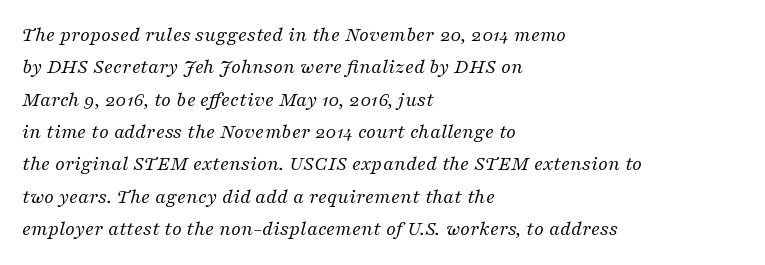
Observe the ordinary spacing: letters are neighbours, not strangers. Reading down the block, your eye returns to a fixed left position each line. A light-to-regular cut is what we see here. Check the space under the baseline: it is left empty. The line-height multiplier appears to be the usual default.
